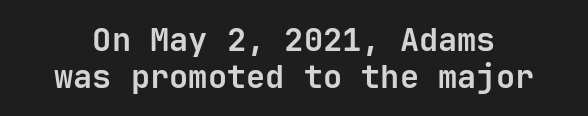
{"serif": "no", "italic": "no", "bold": "yes", "weight": "bold", "width": "normal", "stroke_contrast": "low", "x_height": "medium", "monospaced": "yes", "underline": "no", "line_spacing": "tight", "line_spacing_ratio": 1.15, "letter_spacing": "normal", "letter_spacing_em": 0.0, "glyph_px": 32}
